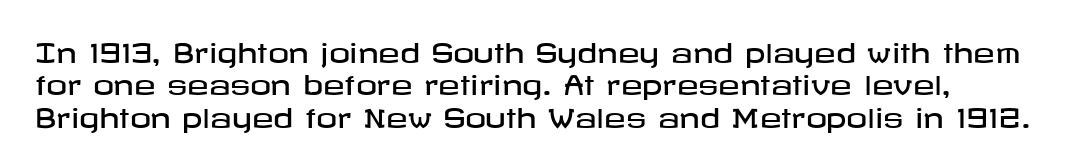
The image shows 26 px text type, upright; set normal line spacing (1.25x), normal letter spacing, not underlined.
